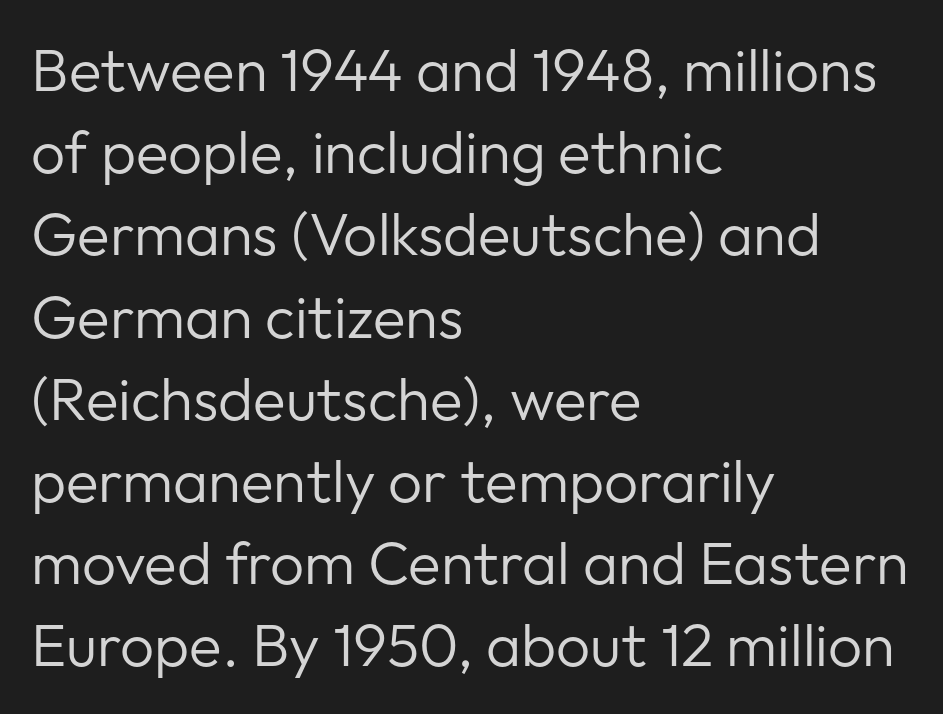
The image shows 60 px regular-weight sans-serif type, upright; set left-aligned, normal line spacing (1.37x), normal letter spacing, not underlined; low stroke contrast and a medium x-height.
